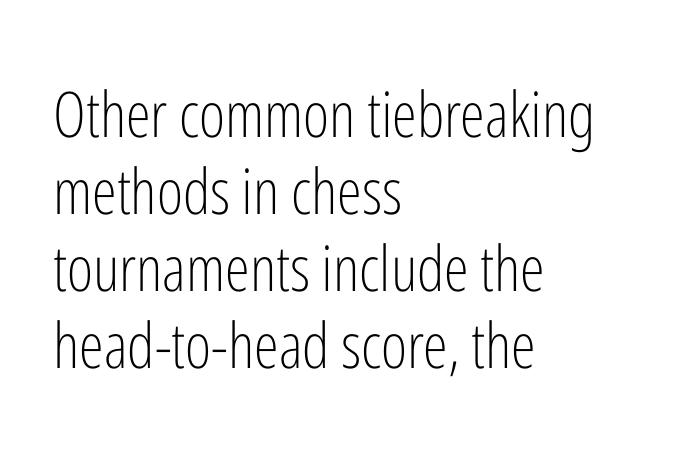
Proportional: the letters do not fall into vertical columns. The paragraph has a hard left edge and a soft right edge. This is the regular roman posture of the typeface. Honestly, there is no underline to notice here at all.
